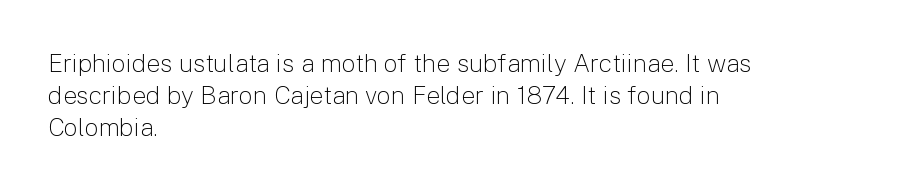
These lines keep a tight, regular rhythm from letter to letter. This sample is left-justified, so line endings fall wherever the words run out. The space between consecutive lines is moderate. Do the letters lean? They stand straight. The passage shown is not underscored anywhere. Stems and bowls with no extra thickness — not bold.
